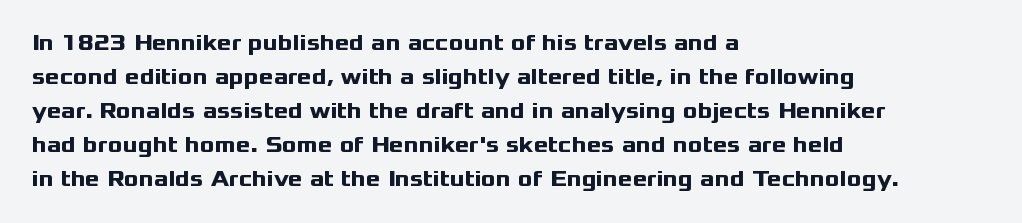
The image shows 22 px bold type, upright; set left-aligned, normal line spacing (1.54x), normal letter spacing, not underlined.
